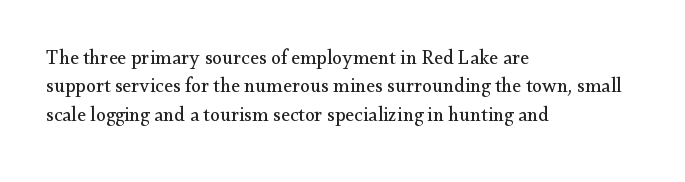
{"italic": "no", "bold": "no", "underline": "no", "align": "left", "line_spacing": "normal", "line_spacing_ratio": 1.42, "letter_spacing": "normal", "letter_spacing_em": 0.0, "glyph_px": 20}
